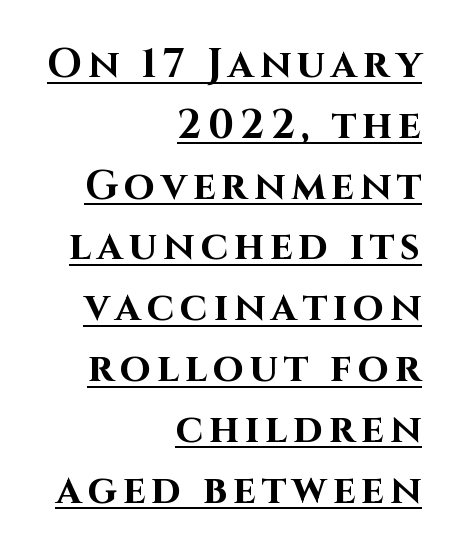
The image shows 40 px bold sans-serif type, upright; set right-aligned, normal line spacing (1.52x), underlined; high stroke contrast and a large x-height.
